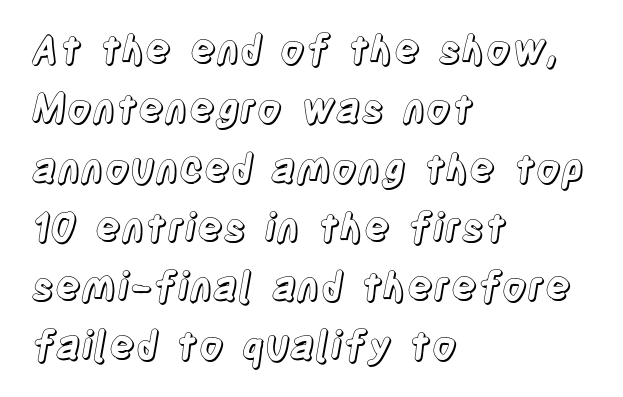
Summary of vertical rhythm: regular, with standard interline spacing. Does the copy run flush right? No — it runs flush left. You could not count columns in this text — the font is proportionally spaced. The passage shown is not underscored anywhere.
